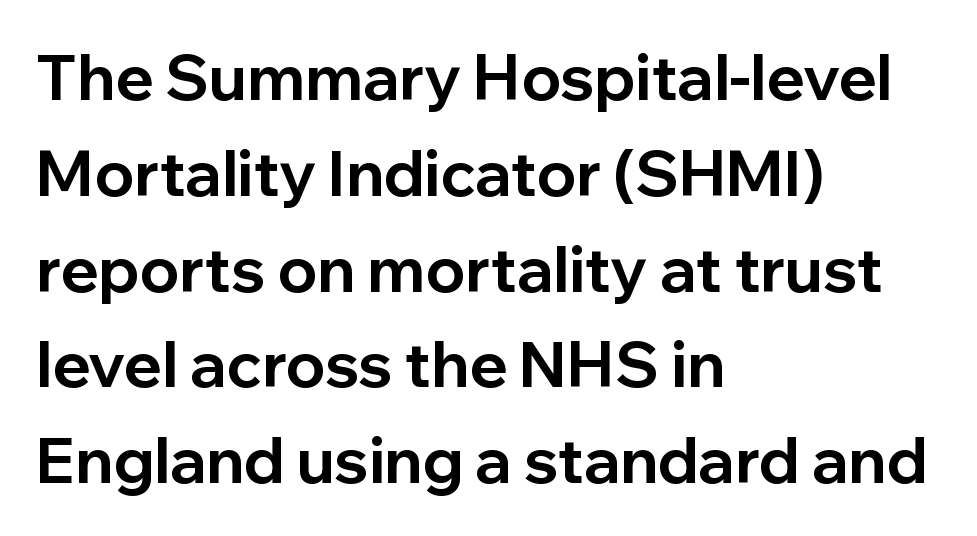
Q: Is the text bold? A: Yes.
Q: Is the text italic (slanted)? A: No, it is upright.
Q: Is the typeface a serif or a sans-serif typeface? A: Sans-serif.
Q: Is the text underlined? A: No.
Q: How is the paragraph aligned? A: Left-aligned.
Q: Is the spacing between letters normal or unusually wide? A: Normal.
Q: Is the spacing between lines tight, normal or loose? A: Normal.
Q: Width (condensed, normal, or wide)? A: Normal.
Q: Stroke contrast? A: Low.
Q: x-height? A: Medium.
Q: Monospaced? A: No.
